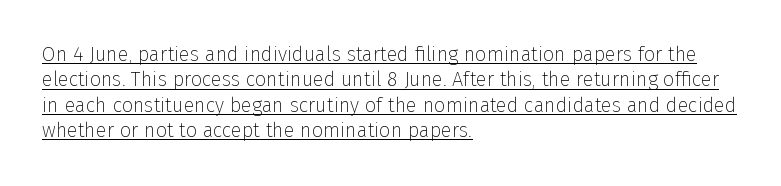
The image shows 20 px text type, upright; set left-aligned, normal line spacing (1.27x), normal letter spacing, underlined.
